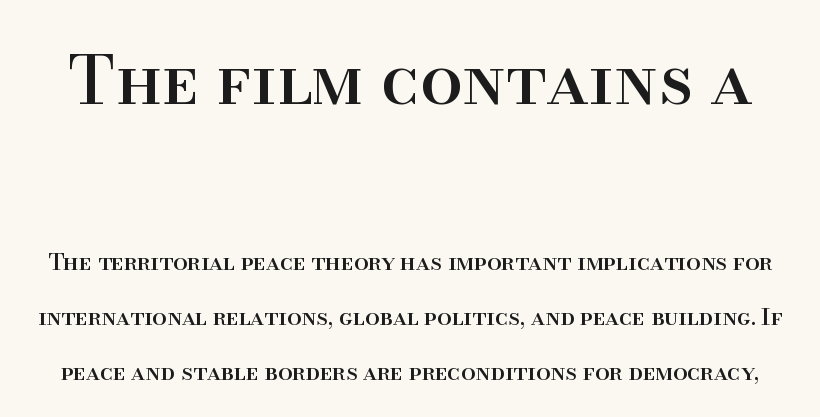
{"serif": "yes", "italic": "no", "width": "normal", "stroke_contrast": "high", "x_height": "small", "monospaced": "no", "underline": "no", "line_spacing": "loose", "line_spacing_ratio": 2.39, "letter_spacing": "normal", "letter_spacing_em": 0.0, "larger_block": "first", "size_ratio": 2.96, "glyph_px": 68}
